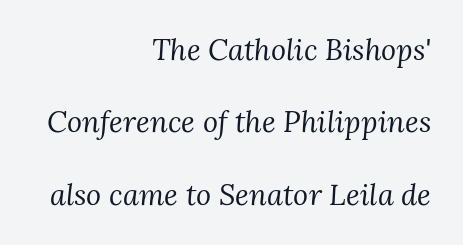
{"serif": "yes", "italic": "yes", "lean": "right", "slant_degrees": 3, "bold": "no", "weight": "regular", "width": "normal", "stroke_contrast": "medium", "x_height": "medium", "monospaced": "no", "underline": "no", "align": "right", "line_spacing": "loose", "line_spacing_ratio": 2.5, "letter_spacing": "normal", "letter_spacing_em": 0.0, "glyph_px": 29}
